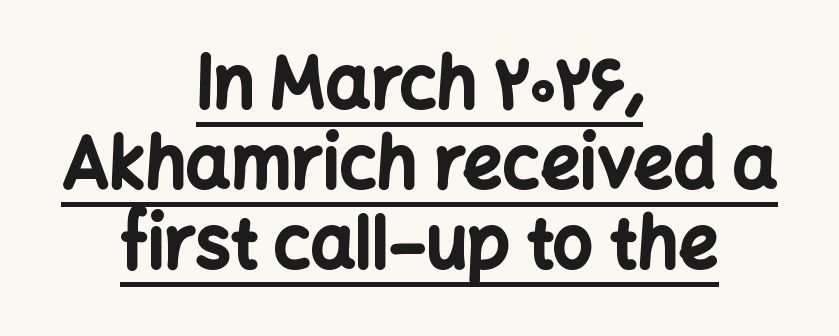
A full-strength bold gives these letters their thick strokes. Interline gaps are noticeably narrow in this sample. The rendering uses the underline text-decoration. A typesetter would label this face a sans. A roman cut, with each character standing at attention.
